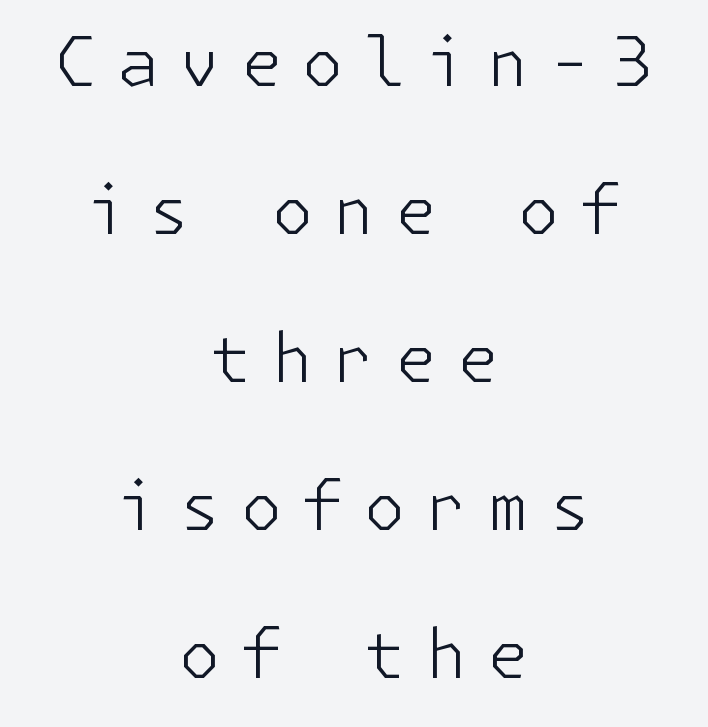
Q: Is the text bold? A: No.
Q: Is the text italic (slanted)? A: No, it is upright.
Q: Is the typeface a serif or a sans-serif typeface? A: Sans-serif.
Q: Is the text underlined? A: No.
Q: How is the paragraph aligned? A: Centered.
Q: Is the spacing between letters normal or unusually wide? A: Unusually wide.
Q: Is the spacing between lines tight, normal or loose? A: Loose.
Q: Width (condensed, normal, or wide)? A: Normal.
Q: Stroke contrast? A: Low.
Q: x-height? A: Medium.
